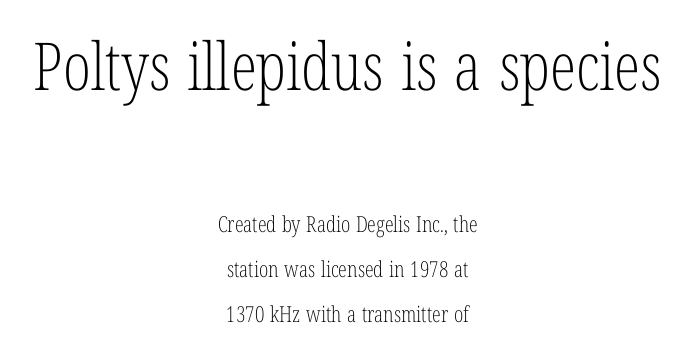
Q: Is the text bold? A: No.
Q: Is the text italic (slanted)? A: No, it is upright.
Q: Is the typeface a serif or a sans-serif typeface? A: Serif.
Q: Is the text underlined? A: No.
Q: How is the paragraph aligned? A: Centered.
Q: Is the spacing between letters normal or unusually wide? A: Normal.
Q: Is the spacing between lines tight, normal or loose? A: Loose.
Q: Which block of text is set in a larger size, the first (top) or the second (bottom)? A: The first (top) one.
Q: Width (condensed, normal, or wide)? A: Condensed.
Q: Stroke contrast? A: Low.
Q: x-height? A: Medium.
Q: Monospaced? A: No.
